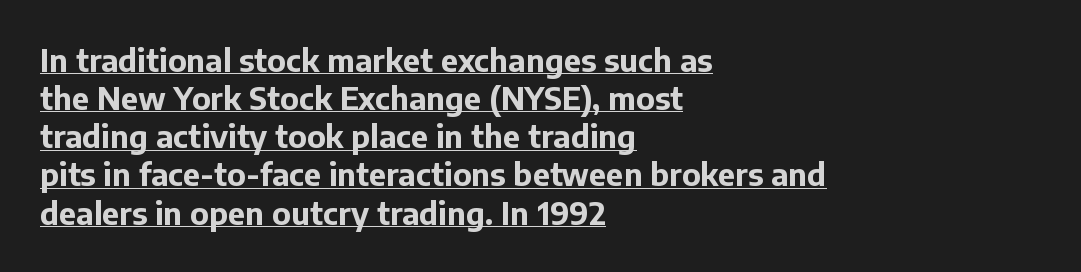
The letters stand straight up with perfectly vertical stems. Emphasis by weight is at full strength: bold. Short note: letters normally spaced. The letters advance in unequal steps, a hallmark of proportional type.
